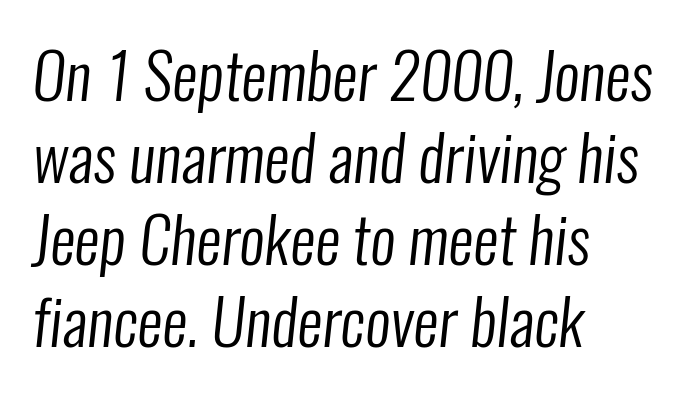
The passage shown is typed in a proportional face where columns would drift. The paragraph shown leans on its left margin. A typesetter would call this leading conventional body-copy spacing. Compared with a typical body face, this is equally light or lighter still. This sample uses a sans-serif face. There is no visible air inserted between adjacent glyphs.
